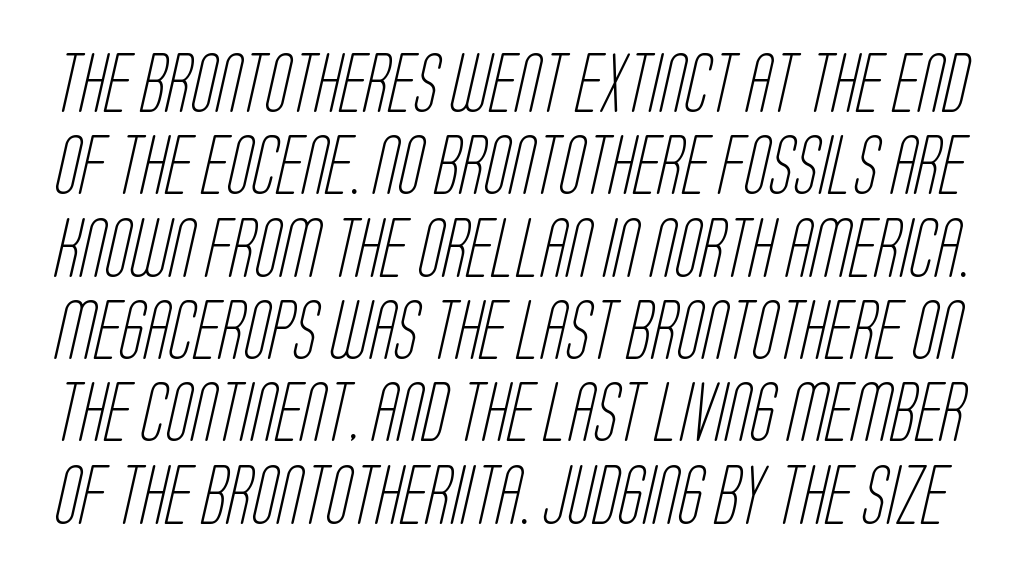
The image shows 58 px light, condensed sans-serif type; set normal line spacing (1.42x), normal letter spacing, not underlined; low stroke contrast and a large x-height.
